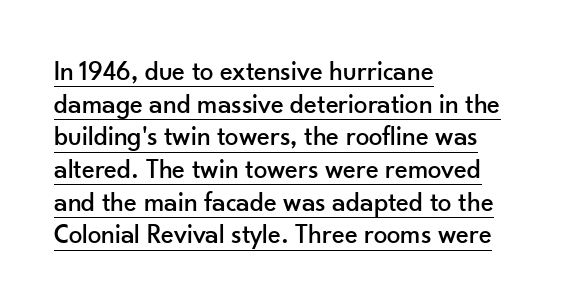
The image shows 27 px text type, upright; set left-aligned, line spacing 1.21x, normal letter spacing, underlined.
